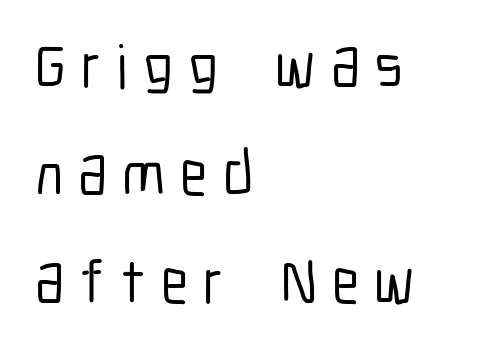
{"serif": "no", "italic": "no", "width": "condensed", "stroke_contrast": "low", "x_height": "medium", "monospaced": "no", "underline": "no", "align": "left", "line_spacing_ratio": 1.74, "letter_spacing": "wide", "letter_spacing_em": 0.24, "glyph_px": 62}
